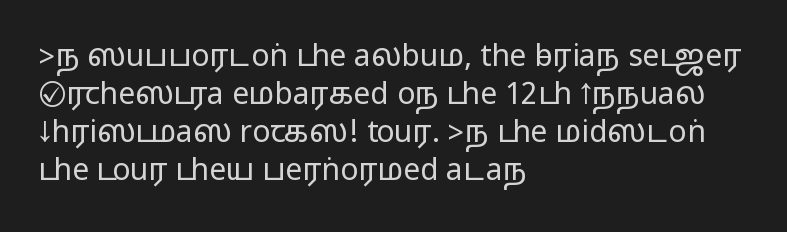
Q: Is the text italic (slanted)? A: No, it is upright.
Q: Is the typeface a serif or a sans-serif typeface? A: Sans-serif.
Q: Is the text underlined? A: No.
Q: How is the paragraph aligned? A: Left-aligned.
Q: Is the spacing between letters normal or unusually wide? A: Normal.
Q: Is the spacing between lines tight, normal or loose? A: Normal.
Q: Width (condensed, normal, or wide)? A: Wide.
Q: Stroke contrast? A: Medium.
Q: Monospaced? A: No.
